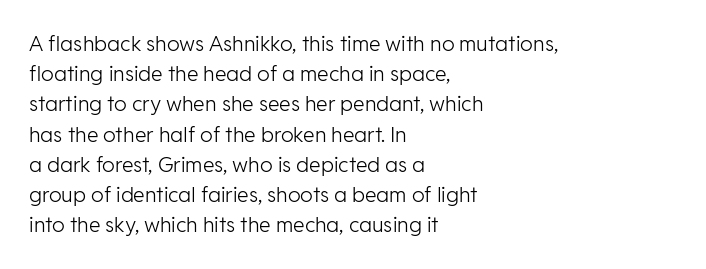
Regarding leading, the lines here are spaced in the standard way. Underline: absent. A classic flush-left, rag-right setting is used for this passage. Every character sits straight up, as roman type does.
